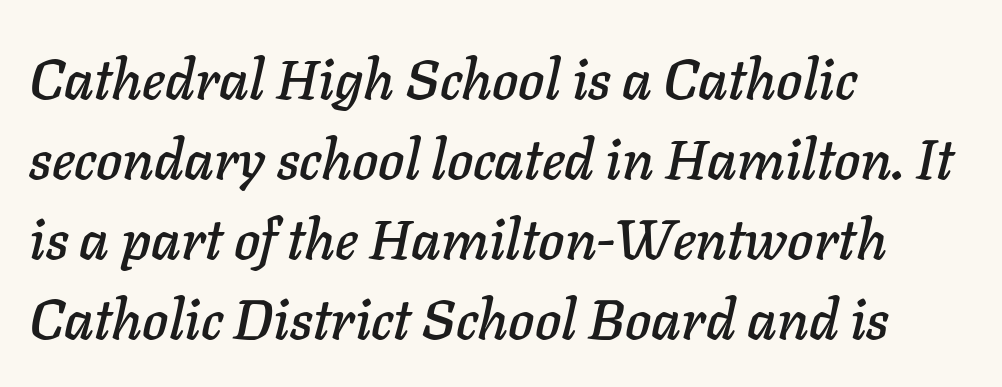
{"italic": "yes", "lean": "right", "slant_degrees": 11, "width": "normal", "stroke_contrast": "low", "x_height": "medium", "monospaced": "no", "underline": "no", "align": "left", "line_spacing": "normal", "line_spacing_ratio": 1.43, "letter_spacing": "normal", "letter_spacing_em": 0.0, "glyph_px": 56}
